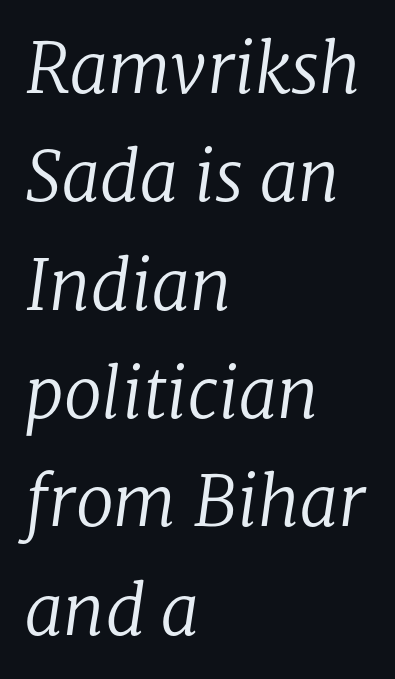
The image shows 69 px regular-weight serif type, italic (leaning right); set left-aligned, normal line spacing (1.57x), normal letter spacing, not underlined; low stroke contrast and a medium x-height.
